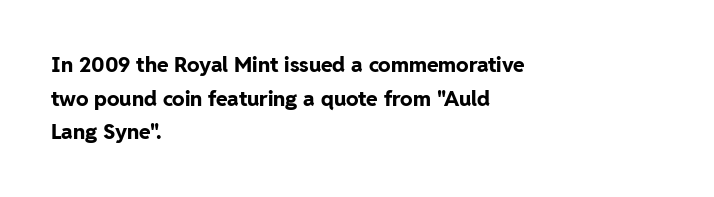
Q: Is the text bold? A: Yes.
Q: Is the text italic (slanted)? A: No, it is upright.
Q: Is the text underlined? A: No.
Q: How is the paragraph aligned? A: Left-aligned.
Q: Is the spacing between letters normal or unusually wide? A: Normal.
Q: Is the spacing between lines tight, normal or loose? A: Normal.
